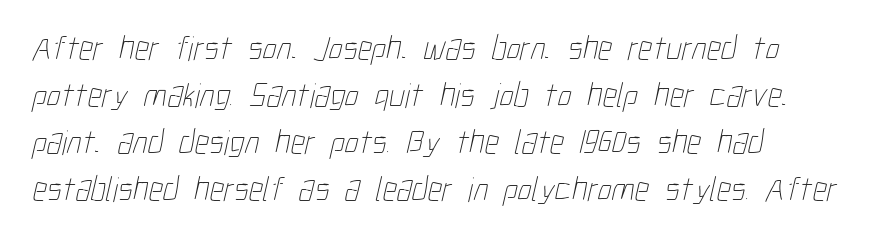
{"bold": "no", "weight": "thin", "width": "condensed", "stroke_contrast": "low", "x_height": "medium", "monospaced": "no", "underline": "no", "align": "left", "line_spacing": "normal", "line_spacing_ratio": 1.34, "letter_spacing": "normal", "letter_spacing_em": 0.0, "glyph_px": 35}
